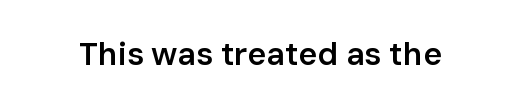
Ordinary non-slanted type is in use. You could not count columns in this text — the font is proportionally spaced. A sans-serif font was chosen for this passage. Stems and bowls a touch heavier than normal — semibold.
